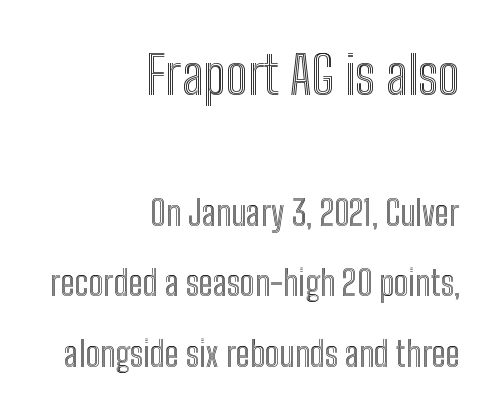
Inter-character spacing is left at the font's built-in metrics. Character size in the leading block exceeds that of the trailing block. These lines are rendered in a variable-pitch font. The rag falls on the left side of this text block. Has an underline been added? It has not. Leading: increased.
